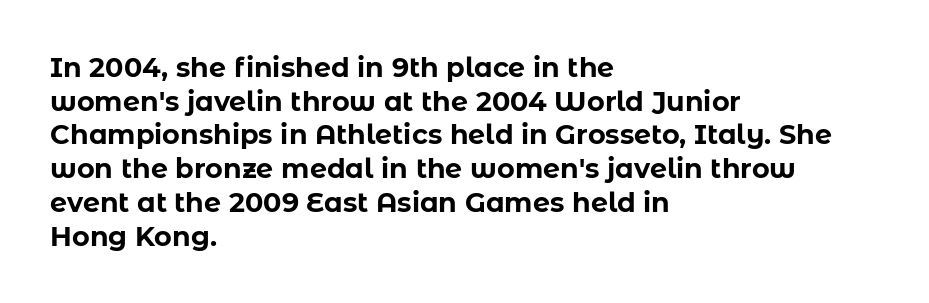
{"italic": "no", "bold": "yes", "underline": "no", "align": "left", "line_spacing": "normal", "line_spacing_ratio": 1.25, "letter_spacing": "normal", "letter_spacing_em": 0.0, "glyph_px": 27}
